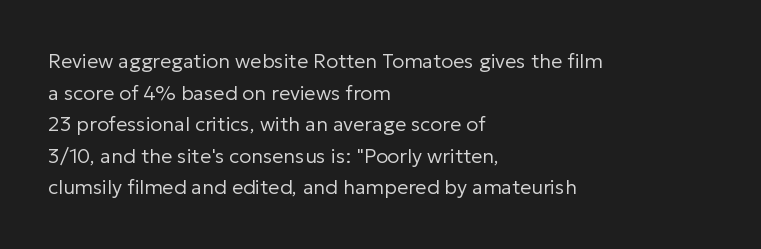
The image shows 20 px text type, upright; set left-aligned, normal line spacing (1.58x), normal letter spacing, not underlined.
